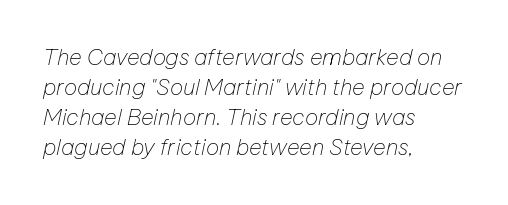
The rendering anchors every line to the left-hand side. Nothing unusual about the tracking: characters are spaced as the font intends. Each row of text sits above clean, open space. When letters slant like this, we call the style italic. The lines sit at an ordinary, default distance from one another. Weight: not bold — regular or lighter.
